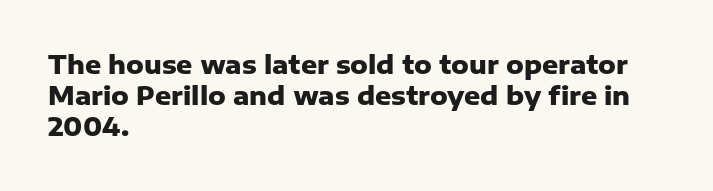
{"italic": "no", "bold": "yes", "underline": "no", "align": "left", "line_spacing": "normal", "line_spacing_ratio": 1.25, "letter_spacing": "normal", "letter_spacing_em": 0.0, "glyph_px": 25}
